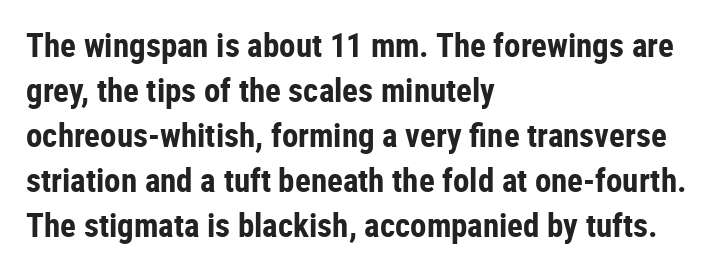
The image shows 33 px bold, condensed sans-serif type, upright; set left-aligned, normal line spacing (1.36x), normal letter spacing, not underlined; low stroke contrast and a medium x-height.
